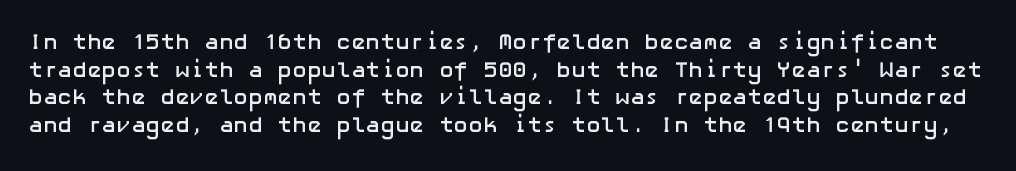
The image shows 22 px bold type, upright; set normal line spacing (1.26x), normal letter spacing, not underlined.
